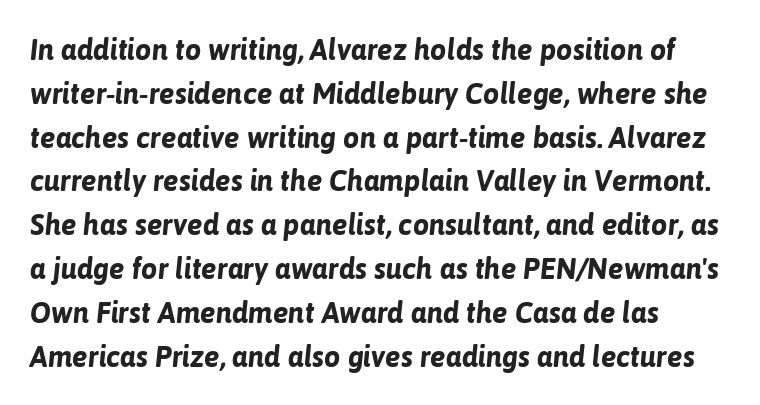
Q: Is the text bold? A: Yes.
Q: Is the text italic (slanted)? A: Yes, it leans right by about 6 degrees.
Q: Is the text underlined? A: No.
Q: How is the paragraph aligned? A: Left-aligned.
Q: Is the spacing between letters normal or unusually wide? A: Normal.
Q: Is the spacing between lines tight, normal or loose? A: Normal.
Q: Width (condensed, normal, or wide)? A: Normal.
Q: Stroke contrast? A: Low.
Q: x-height? A: Medium.
Q: Monospaced? A: No.
